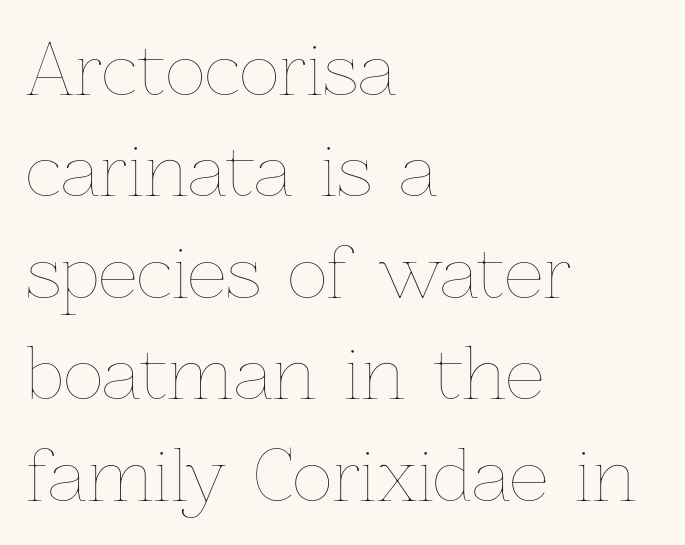
The image shows 69 px thin type, upright; set left-aligned, normal line spacing (1.47x), normal letter spacing, not underlined; low stroke contrast and a medium x-height.
